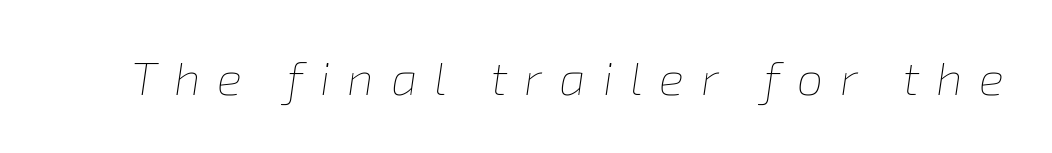
These lines were composed using italics. Stroke mass is kept to a normal reading level or below. How are the letters spaced? Widely, with obvious added tracking. Has an underline been added? It has not. Spacing verdict: proportional, widths tailored to each character.
